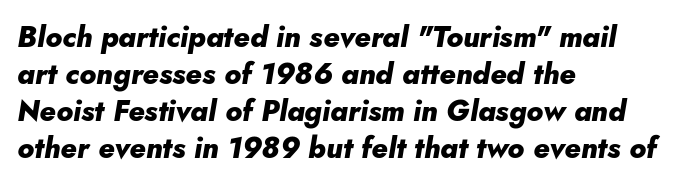
{"italic": "yes", "lean": "right", "slant_degrees": 10, "bold": "yes", "weight": "heavy", "width": "normal", "stroke_contrast": "low", "x_height": "small", "monospaced": "no", "underline": "no", "align": "left", "line_spacing": "normal", "line_spacing_ratio": 1.28, "letter_spacing": "normal", "letter_spacing_em": 0.0, "glyph_px": 29}
